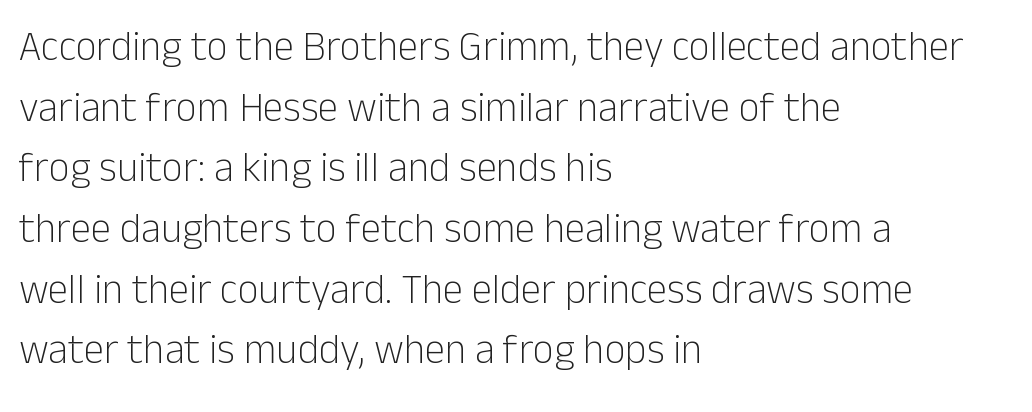
{"serif": "no", "italic": "no", "bold": "no", "weight": "light", "width": "normal", "stroke_contrast": "low", "x_height": "medium", "monospaced": "no", "underline": "no", "align": "left", "line_spacing": "normal", "line_spacing_ratio": 1.48, "letter_spacing": "normal", "letter_spacing_em": 0.0, "glyph_px": 41}
